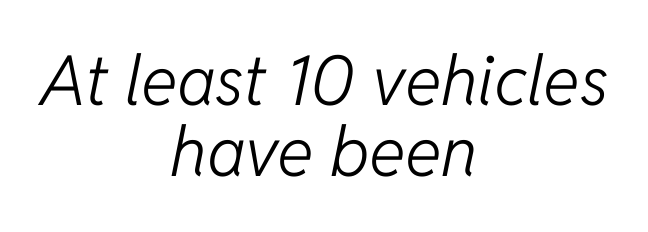
The image shows 69 px light type, italic (leaning right); set centered, tight line spacing (1.03x), normal letter spacing, not underlined; low stroke contrast and a medium x-height.
